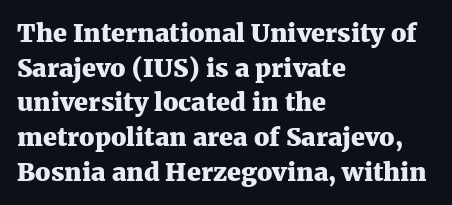
Q: Is the text bold? A: Yes.
Q: Is the text italic (slanted)? A: No, it is upright.
Q: Is the text underlined? A: No.
Q: How is the paragraph aligned? A: Left-aligned.
Q: Is the spacing between letters normal or unusually wide? A: Normal.
Q: Is the spacing between lines tight, normal or loose? A: Normal.
